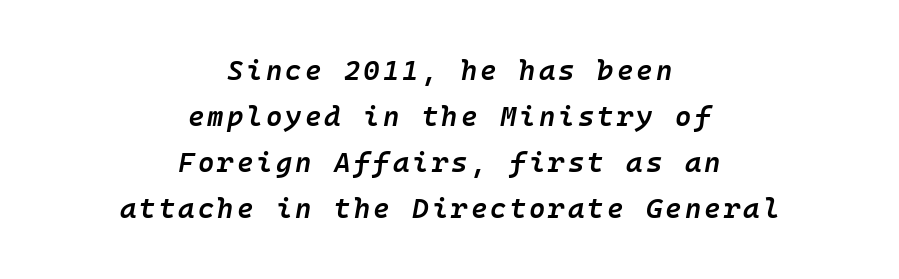
Underlining? Definitely not there. Does the lettering tilt? It does — this is italic. Is there much room between lines? A standard amount, neither cramped nor airy. Casual observation: everything's sitting right in the middle.
